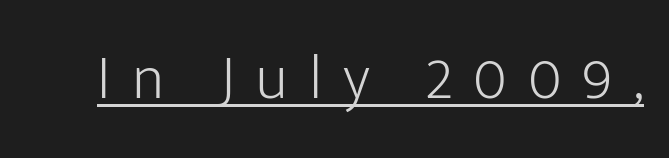
{"serif": "no", "italic": "no", "bold": "no", "weight": "light", "width": "normal", "stroke_contrast": "low", "x_height": "medium", "monospaced": "no", "underline": "yes", "letter_spacing": "wide", "letter_spacing_em": 0.33, "glyph_px": 63}
